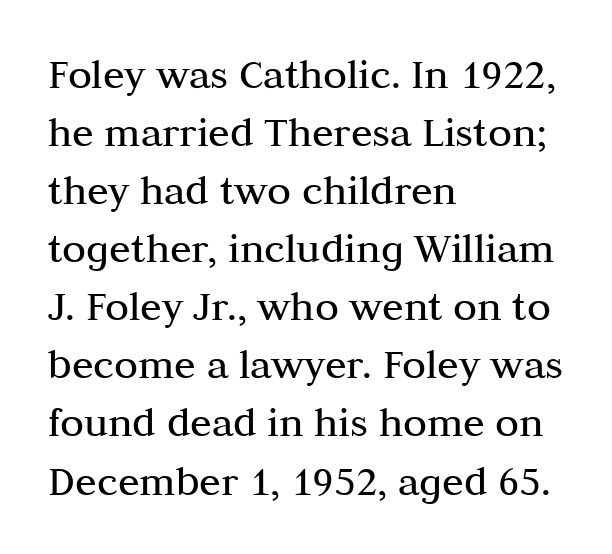
The image shows 44 px regular-weight serif type, upright; set left-aligned, normal line spacing (1.32x), normal letter spacing, not underlined; medium stroke contrast and a medium x-height.
